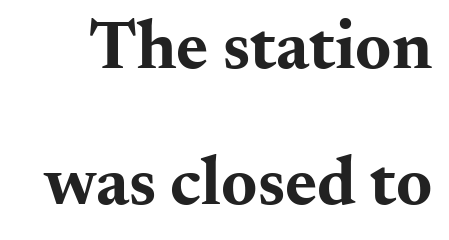
Each glyph is drawn with heavy, bold strokes. In terms of letterform style, serifs are clearly present. Inter-character spacing is left at the font's built-in metrics. The face used here is proportionally spaced, like ordinary book or web type.
